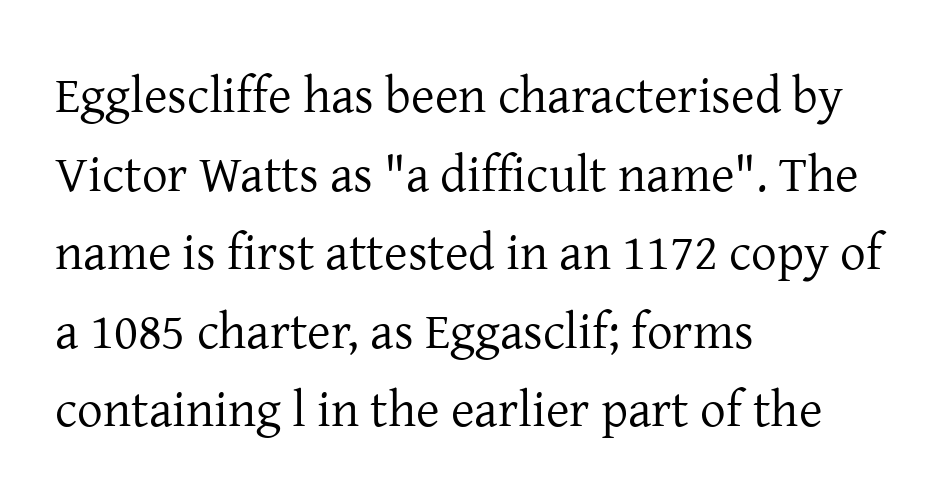
Q: Is the text bold? A: No.
Q: Is the text italic (slanted)? A: No, it is upright.
Q: Is the typeface a serif or a sans-serif typeface? A: Serif.
Q: Is the text underlined? A: No.
Q: How is the paragraph aligned? A: Left-aligned.
Q: Is the spacing between letters normal or unusually wide? A: Normal.
Q: Is the spacing between lines tight, normal or loose? A: Normal.
Q: Width (condensed, normal, or wide)? A: Normal.
Q: Stroke contrast? A: Low.
Q: x-height? A: Medium.
Q: Monospaced? A: No.
